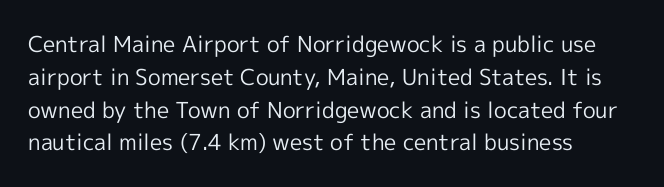
Q: Is the text bold? A: No.
Q: Is the text italic (slanted)? A: No, it is upright.
Q: Is the text underlined? A: No.
Q: How is the paragraph aligned? A: Left-aligned.
Q: Is the spacing between letters normal or unusually wide? A: Normal.
Q: Is the spacing between lines tight, normal or loose? A: Normal.
